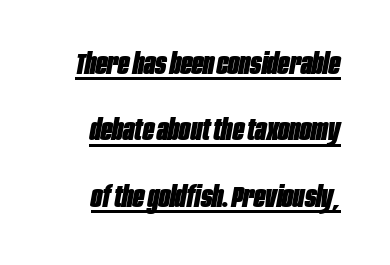
The image shows 30 px heavy, condensed type, italic (leaning right); set loose line spacing (2.21x), normal letter spacing, underlined; low stroke contrast and a large x-height.
